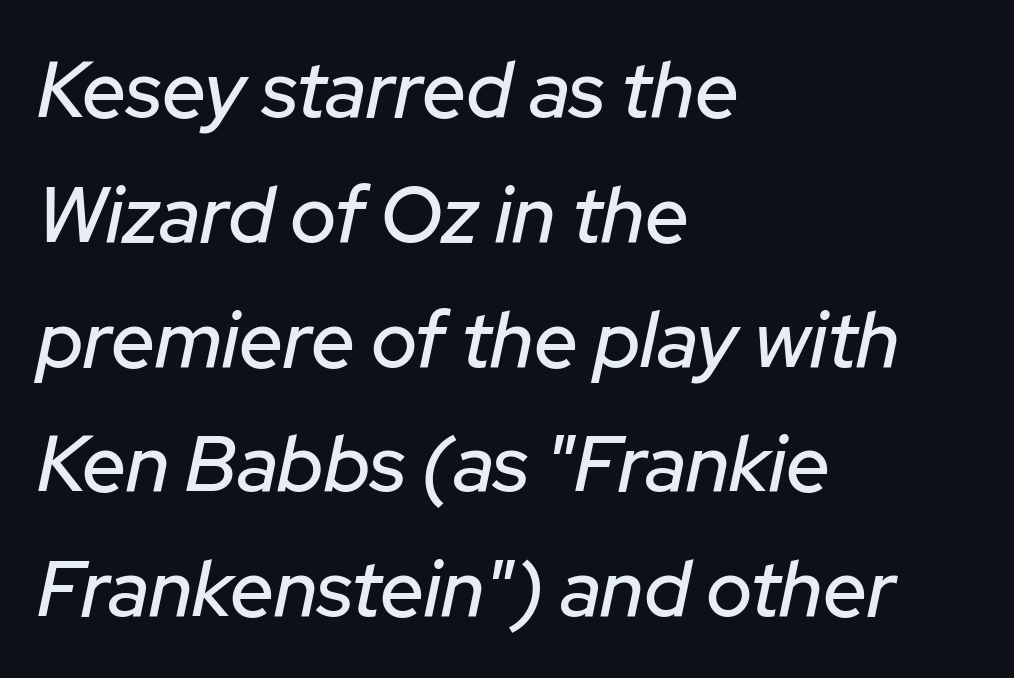
Q: Is the text italic (slanted)? A: Yes, it leans right by about 12 degrees.
Q: Is the text underlined? A: No.
Q: How is the paragraph aligned? A: Left-aligned.
Q: Is the spacing between letters normal or unusually wide? A: Normal.
Q: Is the spacing between lines tight, normal or loose? A: Normal.
Q: Width (condensed, normal, or wide)? A: Normal.
Q: Stroke contrast? A: Low.
Q: x-height? A: Medium.
Q: Monospaced? A: No.
